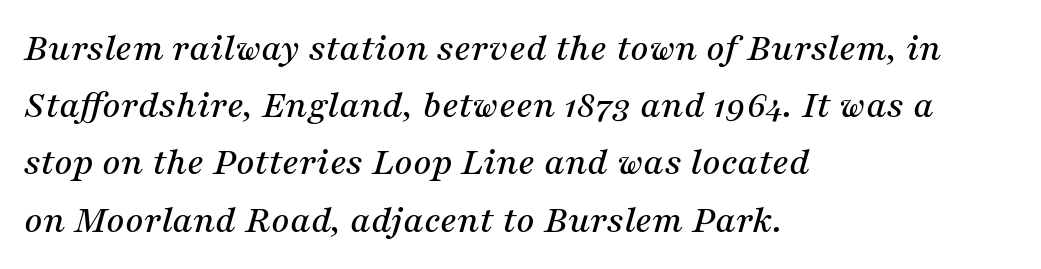
{"serif": "yes", "italic": "yes", "lean": "right", "slant_degrees": 16, "width": "normal", "stroke_contrast": "medium", "x_height": "medium", "monospaced": "no", "underline": "no", "align": "left", "line_spacing": "normal", "line_spacing_ratio": 1.43, "letter_spacing": "normal", "letter_spacing_em": 0.0, "glyph_px": 40}
